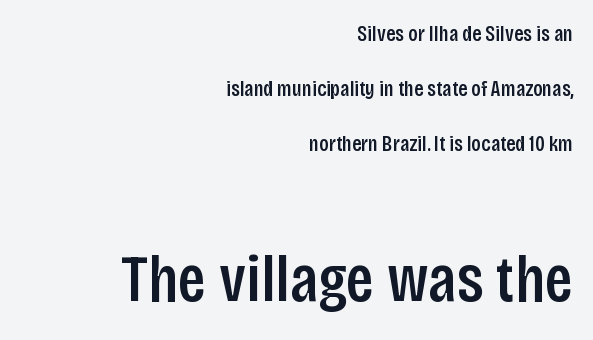
Q: Is the text bold? A: Semi-bold.
Q: Is the text italic (slanted)? A: No, it is upright.
Q: Is the typeface a serif or a sans-serif typeface? A: Sans-serif.
Q: Is the text underlined? A: No.
Q: How is the paragraph aligned? A: Right-aligned.
Q: Is the spacing between letters normal or unusually wide? A: Normal.
Q: Is the spacing between lines tight, normal or loose? A: Loose.
Q: Which block of text is set in a larger size, the first (top) or the second (bottom)? A: The second (bottom) one.
Q: Width (condensed, normal, or wide)? A: Condensed.
Q: Stroke contrast? A: Low.
Q: x-height? A: Large.
Q: Monospaced? A: No.
